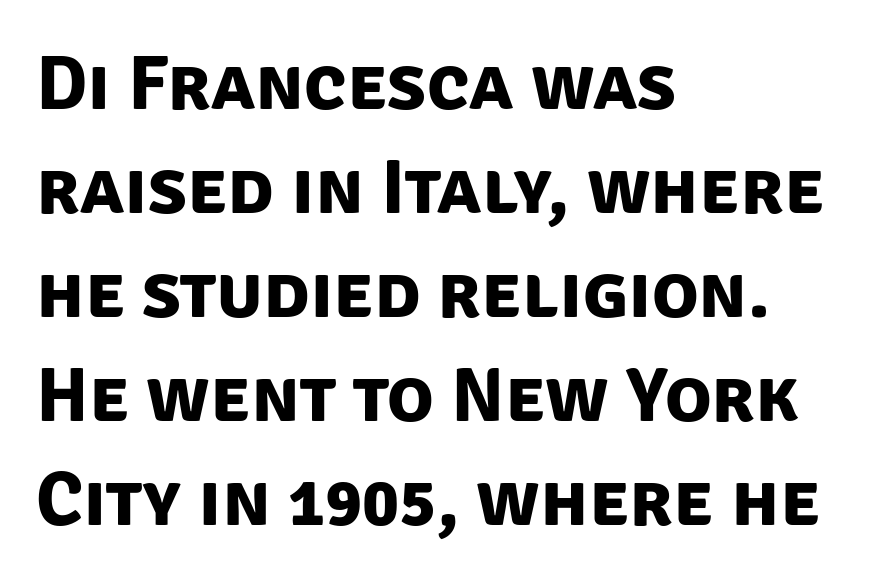
Check the space under the baseline: it is left empty. Character widths vary here, with narrow letters taking less room than wide ones. The rendering anchors every line to the left-hand side. Typographic density is high because the face is bold. The rendering keeps characters at their native spacing.
